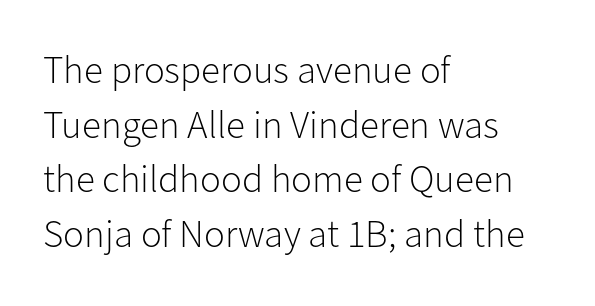
Q: Is the text bold? A: No.
Q: Is the text italic (slanted)? A: No, it is upright.
Q: Is the typeface a serif or a sans-serif typeface? A: Sans-serif.
Q: Is the text underlined? A: No.
Q: How is the paragraph aligned? A: Left-aligned.
Q: Is the spacing between letters normal or unusually wide? A: Normal.
Q: Is the spacing between lines tight, normal or loose? A: Normal.
Q: Width (condensed, normal, or wide)? A: Normal.
Q: Stroke contrast? A: Low.
Q: x-height? A: Medium.
Q: Monospaced? A: No.
